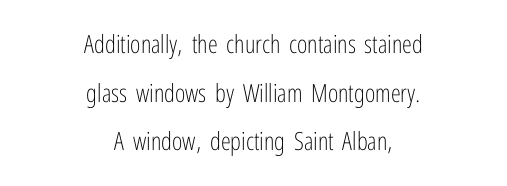
{"italic": "no", "bold": "no", "underline": "no", "align": "center", "line_spacing": "loose", "line_spacing_ratio": 1.95, "letter_spacing": "normal", "letter_spacing_em": 0.0, "glyph_px": 25}
